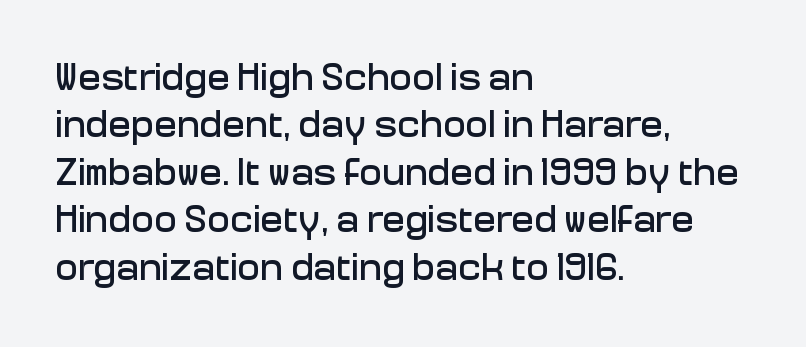
{"serif": "no", "italic": "no", "width": "normal", "stroke_contrast": "low", "x_height": "medium", "monospaced": "no", "underline": "no", "align": "left", "line_spacing": "normal", "line_spacing_ratio": 1.25, "letter_spacing": "normal", "letter_spacing_em": 0.0, "glyph_px": 38}
